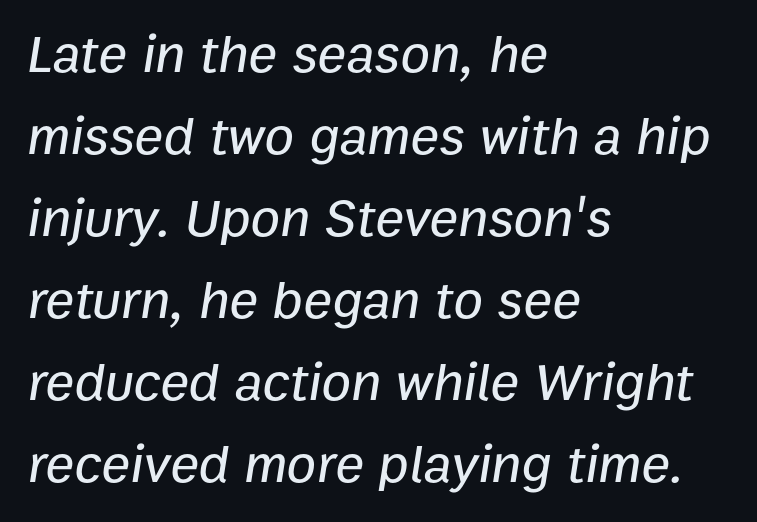
Character widths vary here, with narrow letters taking less room than wide ones. The typography opts for an oblique posture over an upright one. Successive baselines arrive at the customary interval. Does the copy run flush right? No — it runs flush left.
